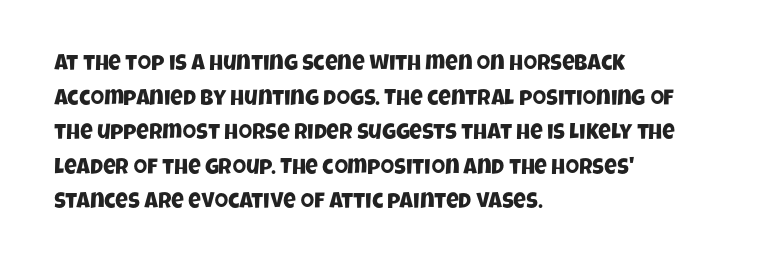
The image shows 22 px text type; set left-aligned, normal line spacing (1.57x), normal letter spacing, not underlined.
